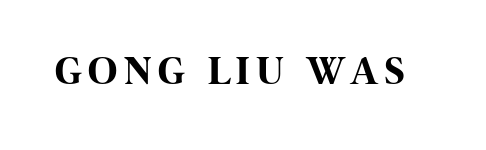
Q: Is the text bold? A: Yes.
Q: Is the text italic (slanted)? A: No, it is upright.
Q: Is the typeface a serif or a sans-serif typeface? A: Sans-serif.
Q: Is the text underlined? A: No.
Q: Width (condensed, normal, or wide)? A: Condensed.
Q: Stroke contrast? A: High.
Q: x-height? A: Large.
Q: Monospaced? A: No.
